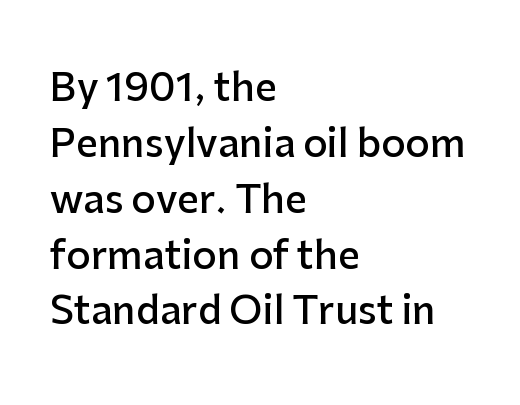
Q: Is the text bold? A: Semi-bold.
Q: Is the text italic (slanted)? A: No, it is upright.
Q: Is the typeface a serif or a sans-serif typeface? A: Sans-serif.
Q: Is the text underlined? A: No.
Q: How is the paragraph aligned? A: Left-aligned.
Q: Is the spacing between letters normal or unusually wide? A: Normal.
Q: Is the spacing between lines tight, normal or loose? A: Normal.
Q: Width (condensed, normal, or wide)? A: Normal.
Q: Stroke contrast? A: Low.
Q: x-height? A: Medium.
Q: Monospaced? A: No.
